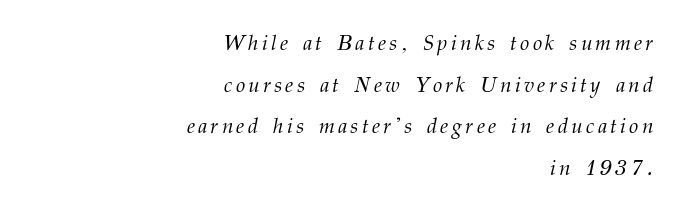
Q: Is the text bold? A: No.
Q: Is the text italic (slanted)? A: Yes, it leans right by about 12 degrees.
Q: Is the text underlined? A: No.
Q: How is the paragraph aligned? A: Right-aligned.
Q: Is the spacing between lines tight, normal or loose? A: Loose.
